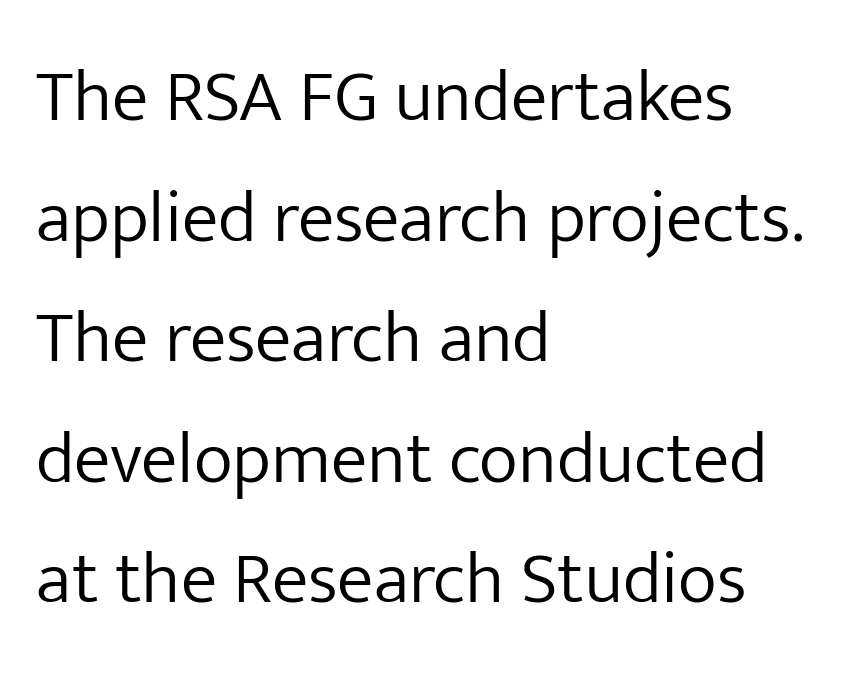
The image shows 74 px light sans-serif type, upright; set left-aligned, normal line spacing (1.63x), normal letter spacing, not underlined; low stroke contrast and a medium x-height.
